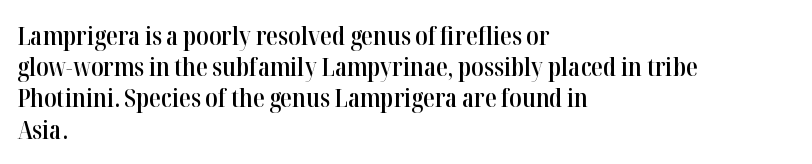
One-word summary of the alignment: left. Anything drawn beneath the words? Only blank space. Style check: upright. Each word holds together tightly as a unit, with standard inter-letter gaps. A semibold gives these letters moderate extra thickness, short of bold.
